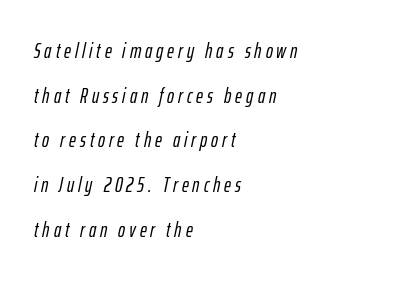
{"italic": "yes", "lean": "right", "slant_degrees": 12, "underline": "no", "align": "left", "line_spacing": "loose", "line_spacing_ratio": 2.13, "glyph_px": 21}
